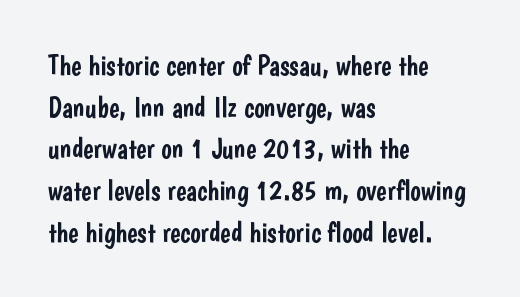
Q: Is the text italic (slanted)? A: No, it is upright.
Q: Is the typeface a serif or a sans-serif typeface? A: Sans-serif.
Q: Is the text underlined? A: No.
Q: How is the paragraph aligned? A: Left-aligned.
Q: Is the spacing between letters normal or unusually wide? A: Normal.
Q: Is the spacing between lines tight, normal or loose? A: Normal.
Q: Width (condensed, normal, or wide)? A: Condensed.
Q: Stroke contrast? A: Low.
Q: x-height? A: Medium.
Q: Monospaced? A: No.
